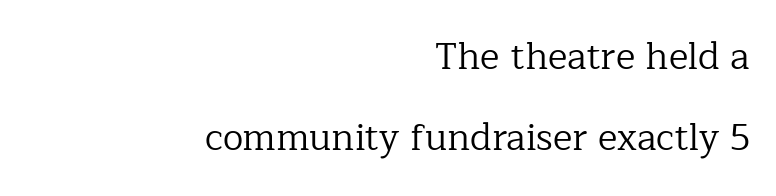
{"serif": "yes", "italic": "no", "bold": "no", "weight": "regular", "width": "normal", "stroke_contrast": "low", "x_height": "medium", "monospaced": "no", "underline": "no", "align": "right", "line_spacing": "loose", "line_spacing_ratio": 2.19, "letter_spacing": "normal", "letter_spacing_em": 0.0, "glyph_px": 37}
